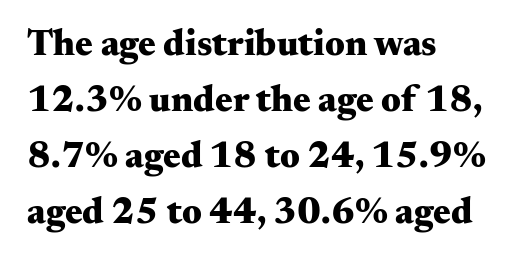
{"serif": "yes", "italic": "no", "bold": "yes", "weight": "heavy", "width": "wide", "stroke_contrast": "medium", "x_height": "small", "monospaced": "no", "underline": "no", "align": "left", "line_spacing": "normal", "line_spacing_ratio": 1.51, "letter_spacing": "normal", "letter_spacing_em": 0.0, "glyph_px": 37}
